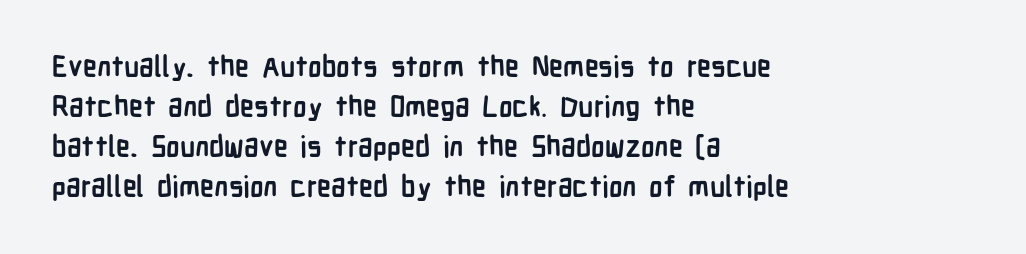
{"serif": "no", "italic": "no", "bold": "yes", "weight": "semibold", "width": "condensed", "stroke_contrast": "low", "x_height": "medium", "monospaced": "no", "underline": "no", "align": "left", "line_spacing": "normal", "line_spacing_ratio": 1.43, "letter_spacing": "normal", "letter_spacing_em": 0.0, "glyph_px": 28}
